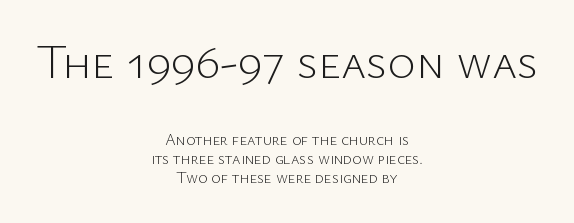
Q: Is the text bold? A: No.
Q: Is the text italic (slanted)? A: No, it is upright.
Q: Is the typeface a serif or a sans-serif typeface? A: Sans-serif.
Q: Is the text underlined? A: No.
Q: How is the paragraph aligned? A: Centered.
Q: Is the spacing between letters normal or unusually wide? A: Normal.
Q: Which block of text is set in a larger size, the first (top) or the second (bottom)? A: The first (top) one.
Q: Width (condensed, normal, or wide)? A: Normal.
Q: Stroke contrast? A: Low.
Q: x-height? A: Medium.
Q: Monospaced? A: No.
